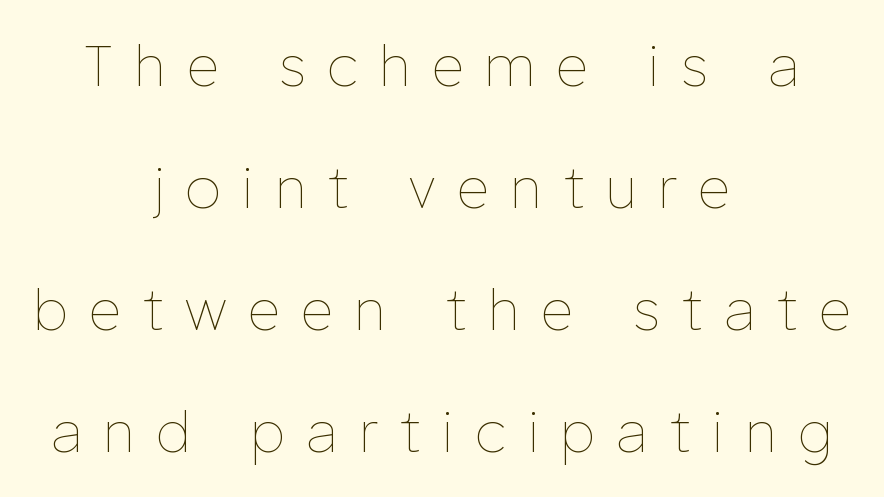
The image shows 56 px thin type, upright; set centered, loose line spacing (2.18x), unusually wide letter spacing (+0.4 em), not underlined; low stroke contrast and a medium x-height.
